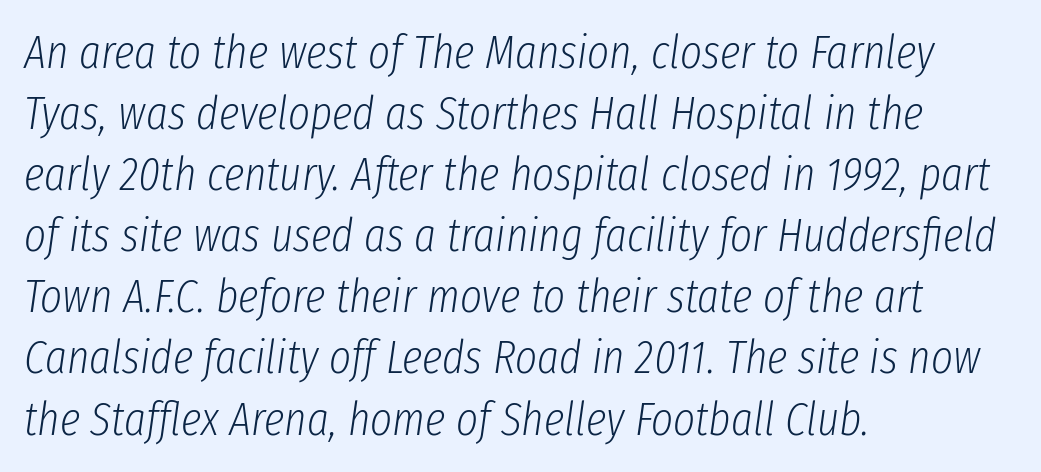
A normal amount of white space separates one row of letters from the next. Looks like regular typesetting: each glyph gets only the width it needs. Only glyphs here, with clear space below each row. The paragraph has a hard left edge and a soft right edge. Think standard paragraph weight, or any step lighter than that. What stands out about the letter spacing? Nothing — it is the standard amount.
